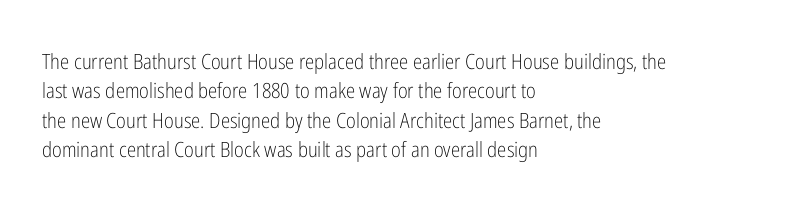
{"italic": "no", "bold": "no", "underline": "no", "align": "left", "line_spacing": "normal", "line_spacing_ratio": 1.4, "letter_spacing": "normal", "letter_spacing_em": 0.0, "glyph_px": 21}
